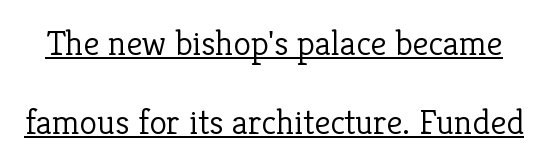
Q: Is the text bold? A: No.
Q: Is the text italic (slanted)? A: No, it is upright.
Q: Is the typeface a serif or a sans-serif typeface? A: Serif.
Q: Is the text underlined? A: Yes.
Q: Is the spacing between letters normal or unusually wide? A: Normal.
Q: Is the spacing between lines tight, normal or loose? A: Loose.
Q: Width (condensed, normal, or wide)? A: Normal.
Q: Stroke contrast? A: Low.
Q: x-height? A: Medium.
Q: Monospaced? A: No.
